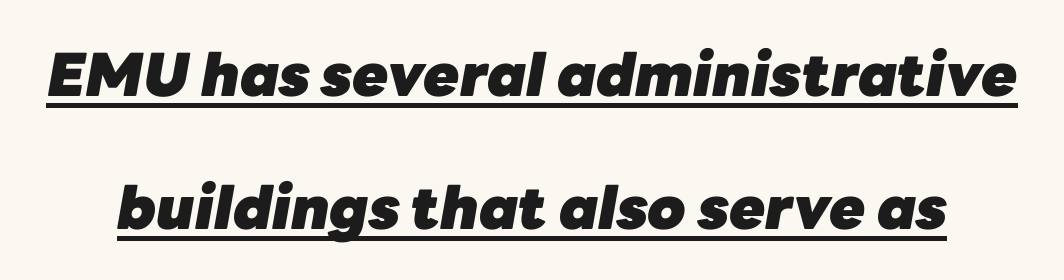
The passage shown is emphatically bold. The passage shown leans; its letterforms are oblique. A typesetter would call this proportional, since set widths differ per character. These lines stand farther apart than default settings would place them.
